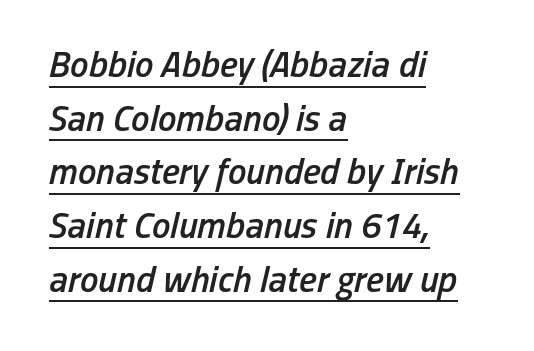
Q: Is the text bold? A: Semi-bold.
Q: Is the text italic (slanted)? A: Yes, it leans right by about 13 degrees.
Q: Is the text underlined? A: Yes.
Q: How is the paragraph aligned? A: Left-aligned.
Q: Is the spacing between letters normal or unusually wide? A: Normal.
Q: Is the spacing between lines tight, normal or loose? A: Normal.
Q: Width (condensed, normal, or wide)? A: Condensed.
Q: Stroke contrast? A: Low.
Q: x-height? A: Medium.
Q: Monospaced? A: No.
